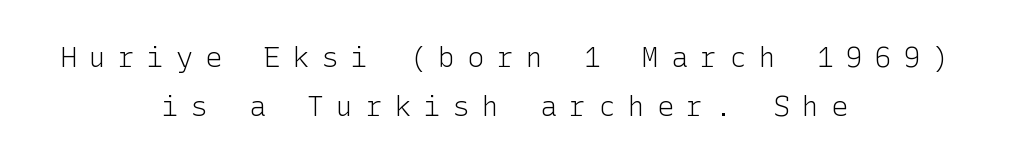
These glyphs show unthickened strokes, regular width or finer. If you folded the block vertically in half, each line would mirror itself in length. Between one letter and the next there's a generous, obvious gap. A bare baseline throughout the passage. Letterform terminals end flat and unadorned throughout the passage.
